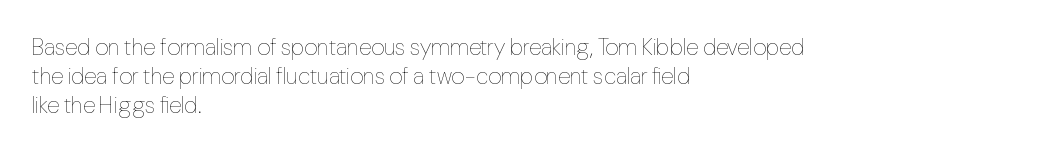
The image shows 23 px text type, upright; set left-aligned, normal line spacing (1.26x), normal letter spacing, not underlined.
